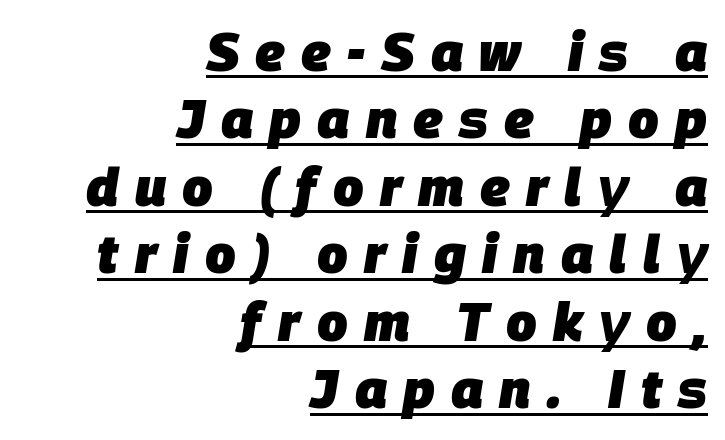
The face used here has the dense, thick strokes of a bold. These lines were composed using italics. The letterforms stand isolated, each surrounded by extra space. Baseline-to-baseline distance is the conventional proportion of letter height.
